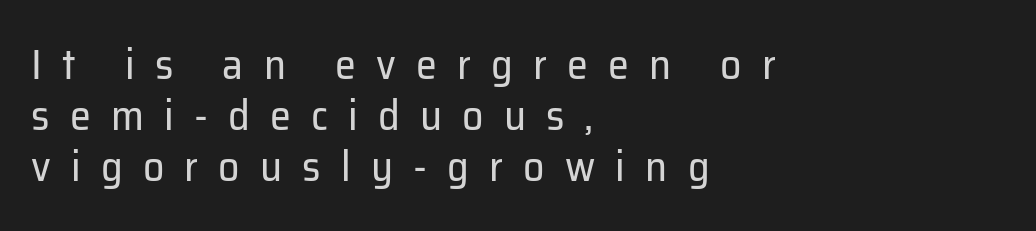
The image shows 42 px regular-weight sans-serif type, upright; set left-aligned, line spacing 1.21x, unusually wide letter spacing (+0.48 em), not underlined; low stroke contrast and a medium x-height.
